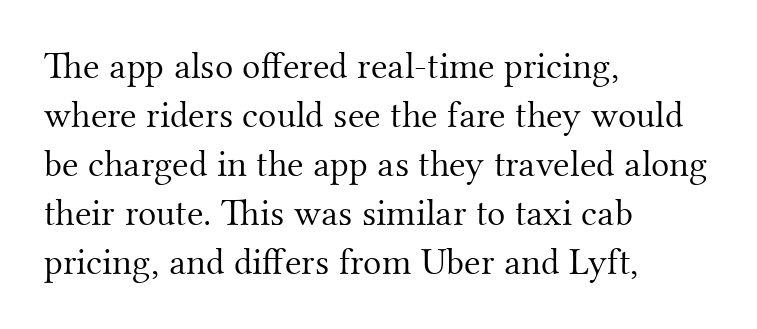
Q: Is the text bold? A: No.
Q: Is the text italic (slanted)? A: No, it is upright.
Q: Is the typeface a serif or a sans-serif typeface? A: Serif.
Q: Is the text underlined? A: No.
Q: How is the paragraph aligned? A: Left-aligned.
Q: Is the spacing between letters normal or unusually wide? A: Normal.
Q: Is the spacing between lines tight, normal or loose? A: Normal.
Q: Width (condensed, normal, or wide)? A: Normal.
Q: Stroke contrast? A: Medium.
Q: x-height? A: Small.
Q: Monospaced? A: No.
